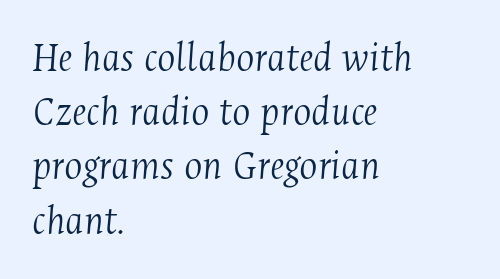
The image shows 43 px light, condensed serif type, italic (leaning right); set left-aligned, normal line spacing (1.26x), normal letter spacing, not underlined; medium stroke contrast and a medium x-height.
